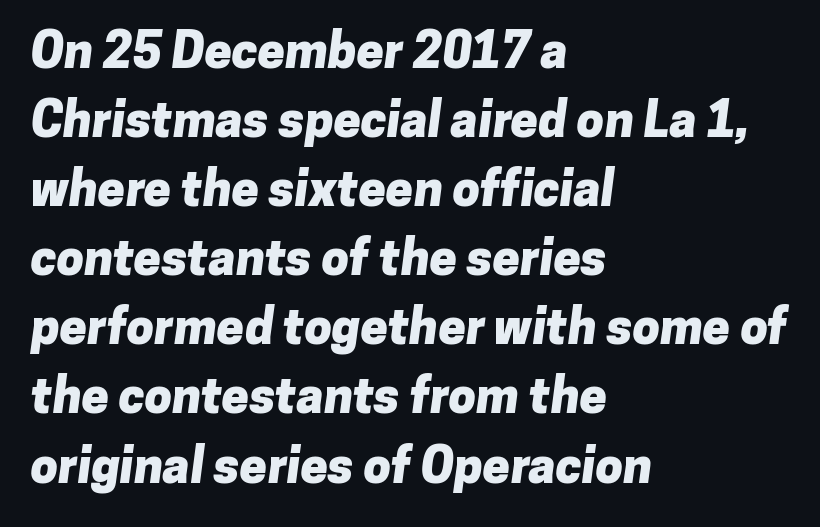
The image shows 49 px heavy sans-serif type; set left-aligned, normal line spacing (1.41x), normal letter spacing, not underlined; low stroke contrast and a medium x-height.
